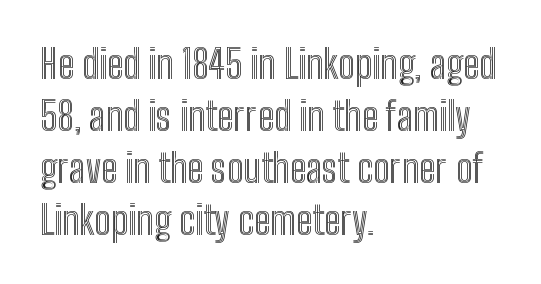
Has an underline been added? It has not. The passage is arranged the way most books set body copy — flush left. The letters advance in unequal steps, a hallmark of proportional type. Default kerning and tracking; the words read as compact shapes. The leading is moderate, giving the passage an even texture.
